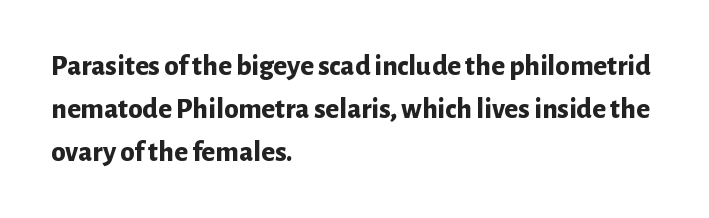
The image shows 29 px bold sans-serif type, upright; set left-aligned, normal line spacing (1.48x), normal letter spacing, not underlined; low stroke contrast and a medium x-height.
